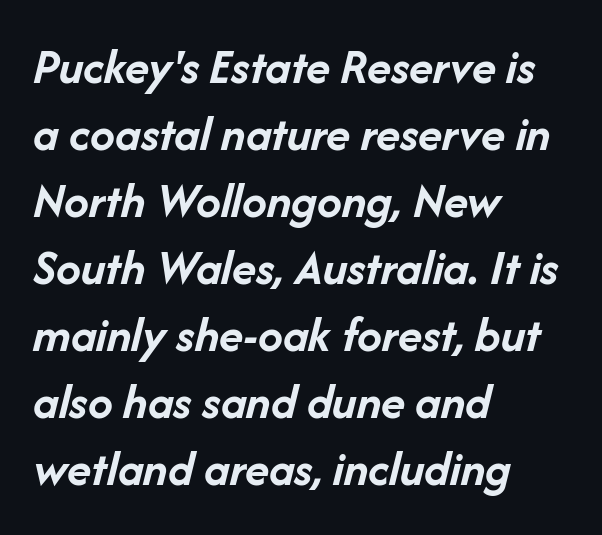
{"italic": "yes", "lean": "right", "slant_degrees": 14, "bold": "yes", "weight": "semibold", "width": "normal", "stroke_contrast": "low", "x_height": "medium", "monospaced": "no", "underline": "no", "align": "left", "line_spacing": "normal", "line_spacing_ratio": 1.34, "letter_spacing": "normal", "letter_spacing_em": 0.0, "glyph_px": 50}
